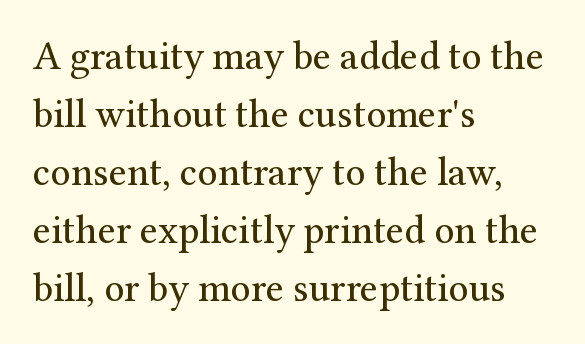
Horizontal alignment here is leftward, the default for most running prose. Leading matches the norm, producing a regular column. You can tell from the footed stems that serif type was used. The zone under the glyphs is completely vacant. Every stem runs plumb, perpendicular to the baseline.
